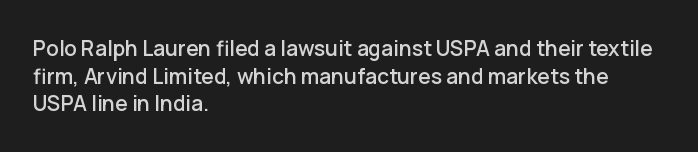
Every character sits straight up, as roman type does. Decoration check: the copy has no underline. A normal amount of white space separates one row of letters from the next. The passage shown has conventional tracking throughout.
